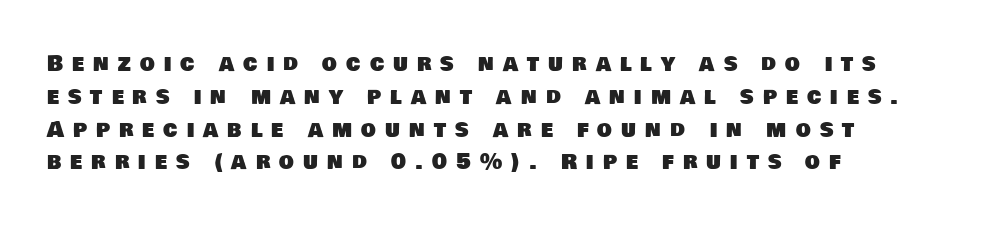
Descender tails drop into unmarked territory. Is there much room between lines? A standard amount, neither cramped nor airy. The lines in this sample share a left origin and differ only in where they stop. Characters follow at a spacing far wider than the type designer built in.
